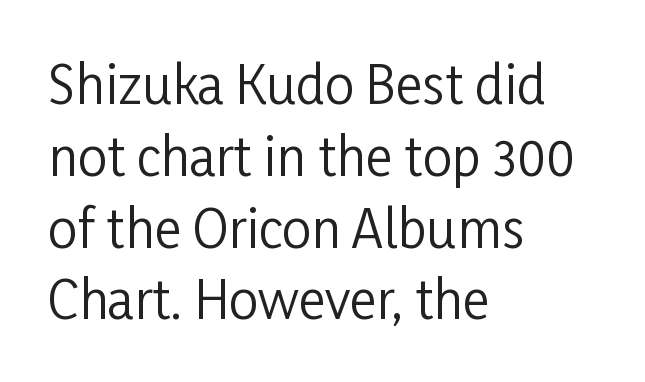
The image shows 52 px regular-weight, condensed sans-serif type, upright; set left-aligned, normal line spacing (1.38x), normal letter spacing, not underlined; low stroke contrast and a medium x-height.
